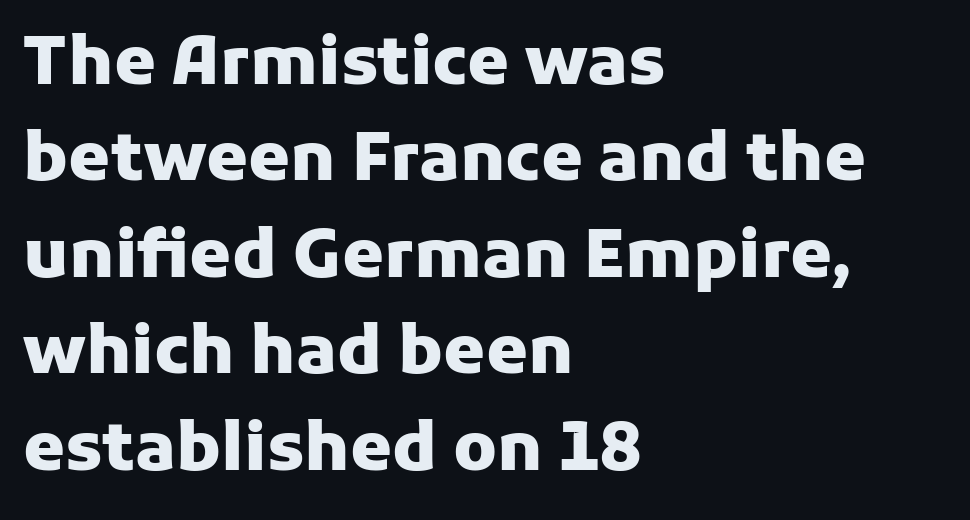
The image shows 67 px heavy sans-serif type, upright; set left-aligned, normal line spacing (1.44x), normal letter spacing, not underlined; low stroke contrast and a medium x-height.
